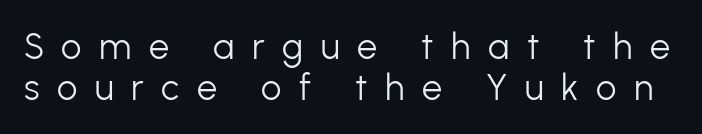
{"serif": "no", "italic": "no", "bold": "no", "weight": "light", "width": "normal", "stroke_contrast": "low", "x_height": "medium", "monospaced": "no", "underline": "no", "line_spacing": "tight", "line_spacing_ratio": 1.14, "letter_spacing": "wide", "letter_spacing_em": 0.49, "glyph_px": 36}
